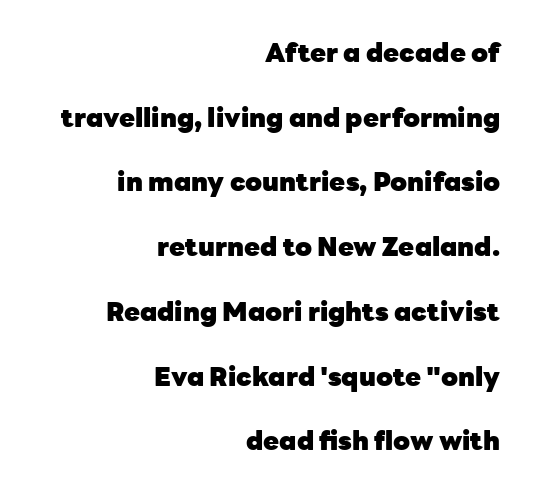
Q: Is the text bold? A: Yes.
Q: Is the text italic (slanted)? A: No, it is upright.
Q: Is the text underlined? A: No.
Q: How is the paragraph aligned? A: Right-aligned.
Q: Is the spacing between letters normal or unusually wide? A: Normal.
Q: Is the spacing between lines tight, normal or loose? A: Loose.
